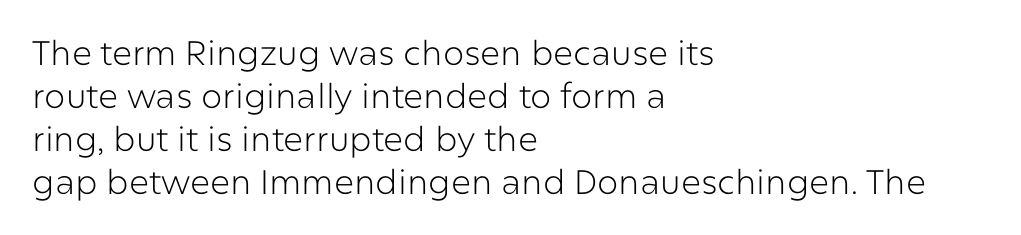
{"serif": "no", "italic": "no", "bold": "no", "weight": "light", "width": "normal", "stroke_contrast": "low", "x_height": "medium", "monospaced": "no", "underline": "no", "align": "left", "line_spacing": "normal", "line_spacing_ratio": 1.26, "letter_spacing": "normal", "letter_spacing_em": 0.0, "glyph_px": 34}
